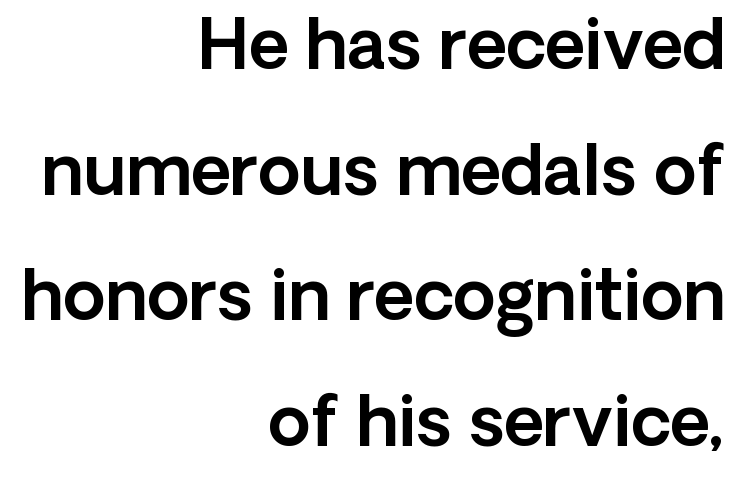
The letterforms sit shoulder to shoulder at normal distance. Compared with a flush-left layout, this one pins lines to the opposite, right side. Rendered with straight, roman letterforms. The rendering uses natural spacing where letterforms have individual widths. Honestly, there is no underline to notice here at all. Serifs: no, the terminals of the letterforms are clean.
